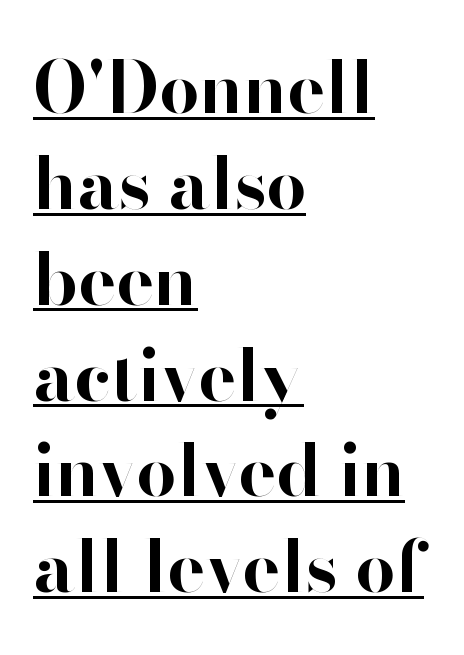
{"serif": "no", "italic": "no", "bold": "yes", "weight": "bold", "width": "normal", "stroke_contrast": "high", "x_height": "small", "monospaced": "no", "underline": "yes", "align": "left", "line_spacing": "normal", "line_spacing_ratio": 1.35, "letter_spacing": "normal", "letter_spacing_em": 0.0, "glyph_px": 71}
